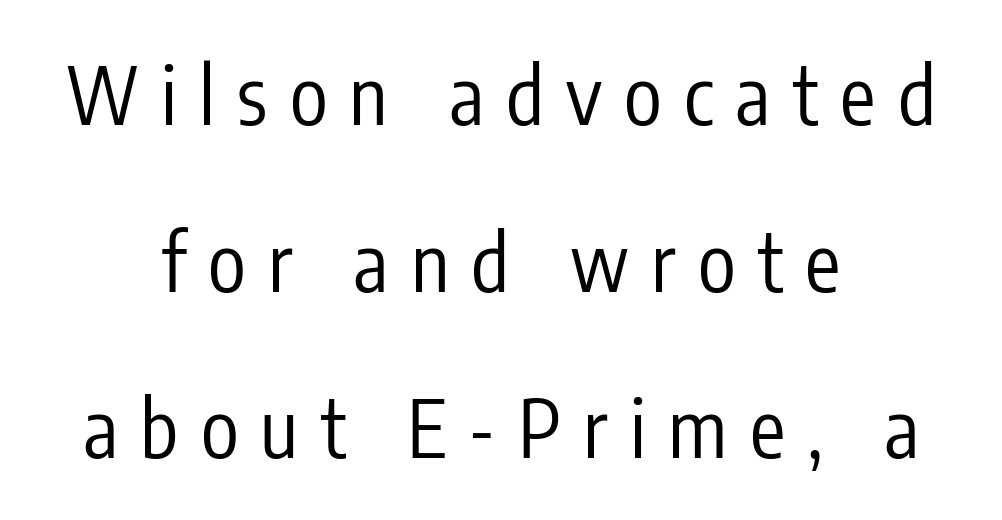
{"serif": "no", "italic": "no", "bold": "no", "weight": "regular", "width": "condensed", "stroke_contrast": "low", "x_height": "medium", "monospaced": "no", "underline": "no", "align": "center", "line_spacing": "loose", "line_spacing_ratio": 2.11, "letter_spacing": "wide", "letter_spacing_em": 0.28, "glyph_px": 79}
